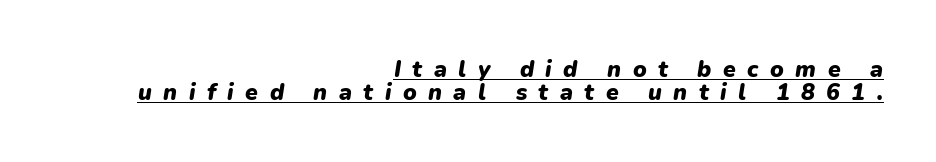
Q: Is the text bold? A: Yes.
Q: Is the text italic (slanted)? A: Yes, it leans right by about 9 degrees.
Q: Is the text underlined? A: Yes.
Q: How is the paragraph aligned? A: Right-aligned.
Q: Is the spacing between letters normal or unusually wide? A: Unusually wide.
Q: Is the spacing between lines tight, normal or loose? A: Tight.
